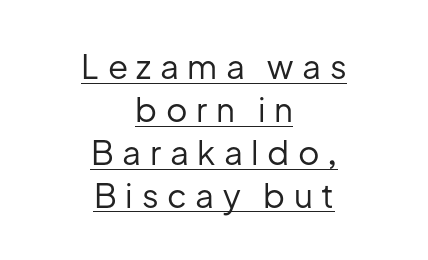
The image shows 33 px regular-weight sans-serif type, upright; set centered, normal line spacing (1.3x), unusually wide letter spacing (+0.26 em), underlined; low stroke contrast and a medium x-height.
